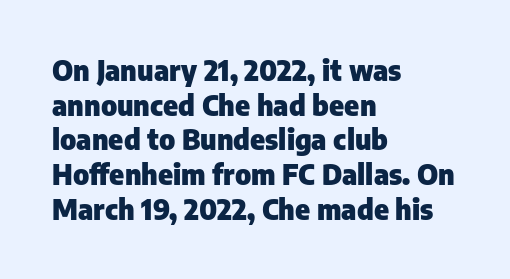
The image shows 28 px heavy sans-serif type, upright; set left-aligned, line spacing 1.24x, normal letter spacing, not underlined; low stroke contrast and a medium x-height.
